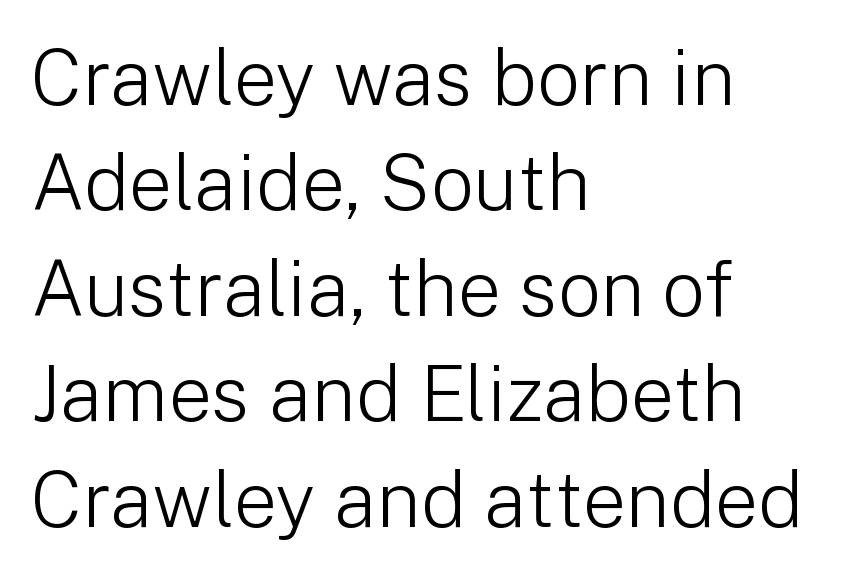
The image shows 77 px light sans-serif type, upright; set left-aligned, normal line spacing (1.37x), normal letter spacing, not underlined; low stroke contrast and a medium x-height.
